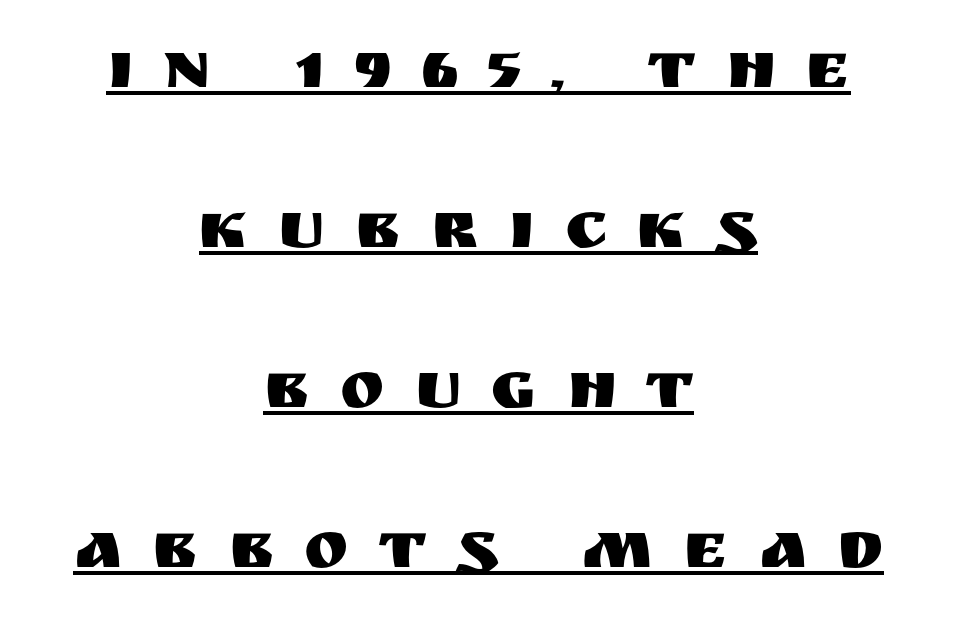
Q: Is the text italic (slanted)? A: No, it is upright.
Q: Is the typeface a serif or a sans-serif typeface? A: Sans-serif.
Q: Is the text underlined? A: Yes.
Q: How is the paragraph aligned? A: Centered.
Q: Is the spacing between letters normal or unusually wide? A: Unusually wide.
Q: Is the spacing between lines tight, normal or loose? A: Loose.
Q: Width (condensed, normal, or wide)? A: Normal.
Q: Stroke contrast? A: Medium.
Q: x-height? A: Large.
Q: Monospaced? A: No.
